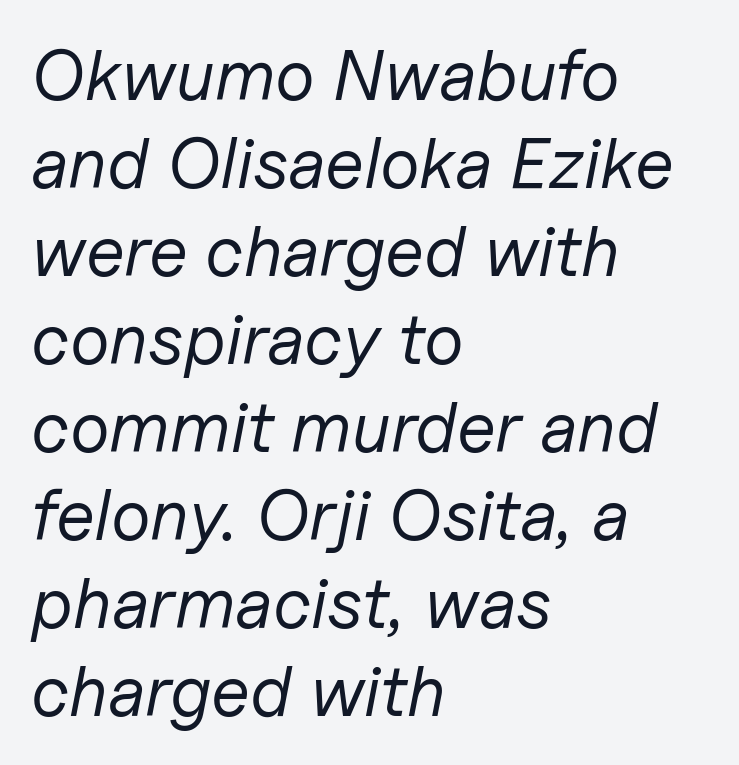
The image shows 71 px regular-weight type, italic (leaning right); set left-aligned, line spacing 1.24x, normal letter spacing, not underlined; low stroke contrast and a medium x-height.
